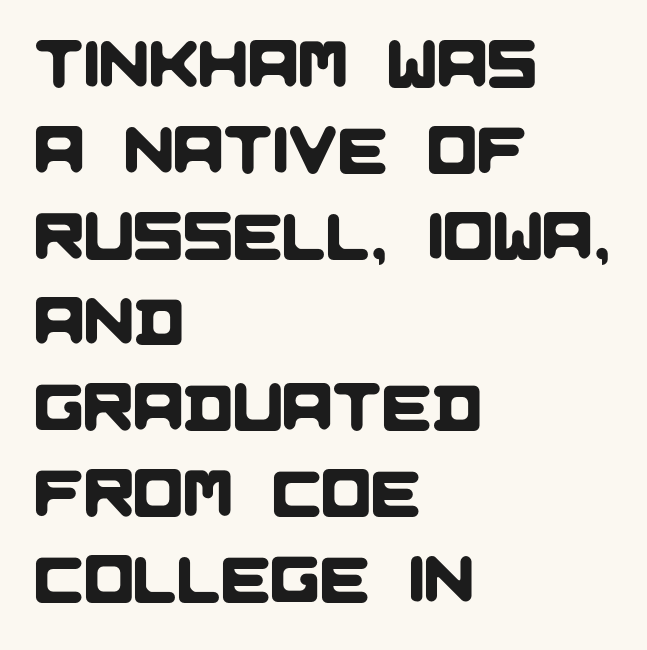
{"serif": "no", "width": "normal", "stroke_contrast": "low", "x_height": "large", "monospaced": "no", "underline": "no", "align": "left", "line_spacing": "normal", "line_spacing_ratio": 1.3, "letter_spacing": "normal", "letter_spacing_em": 0.0, "glyph_px": 66}
